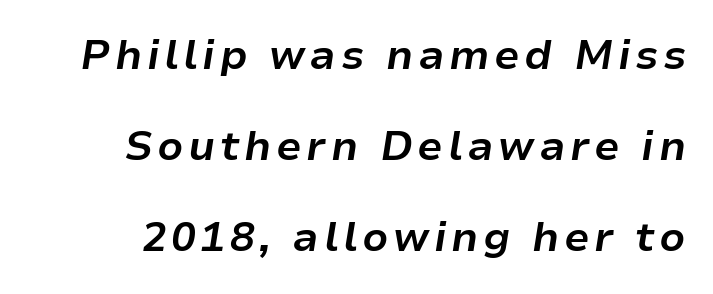
The image shows 41 px bold type, italic (leaning right); set loose line spacing (2.22x), not underlined; low stroke contrast and a medium x-height.
